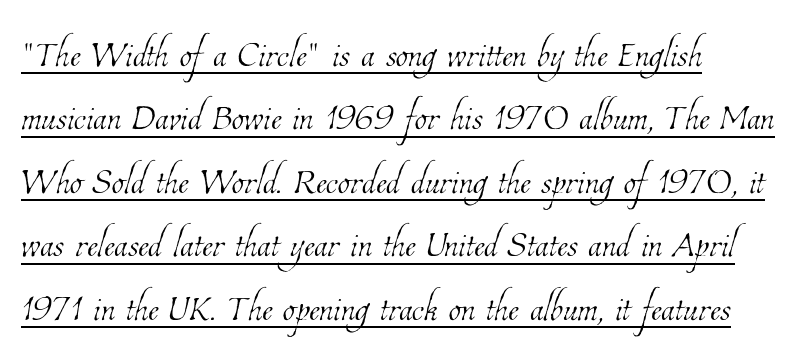
Stroke mass is kept to a normal reading level or below. Emphasis is given by a line drawn under the lettering. Here the designer chose a conventional face with non-uniform glyph widths. The rendering uses a moderate line-height, typical for paragraphs.
